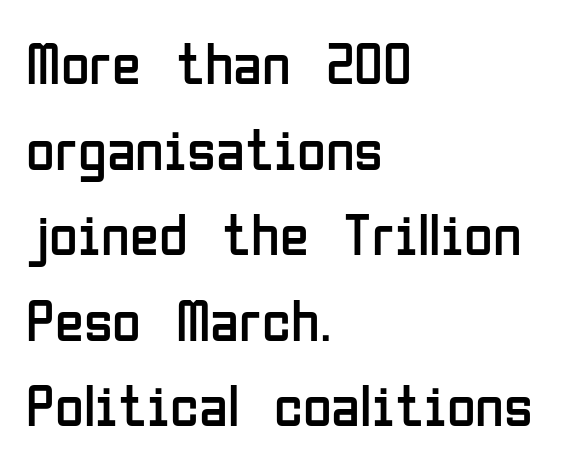
{"serif": "no", "italic": "no", "bold": "no", "weight": "regular", "width": "condensed", "stroke_contrast": "low", "x_height": "medium", "monospaced": "no", "underline": "no", "align": "left", "line_spacing": "normal", "line_spacing_ratio": 1.45, "letter_spacing": "normal", "letter_spacing_em": 0.0, "glyph_px": 59}
